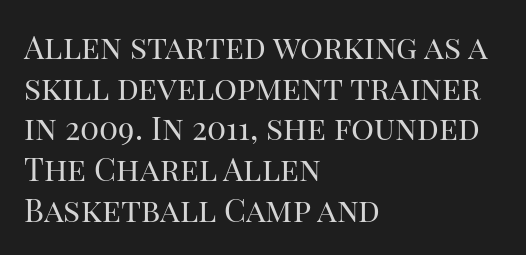
Look at the bottom of the vertical strokes: they flare into serifs here. You could call the tracking neutral — neither tight nor loose. The rendering uses a moderate line-height, typical for paragraphs. The letters look calm and open, with moderate or lighter stems.
